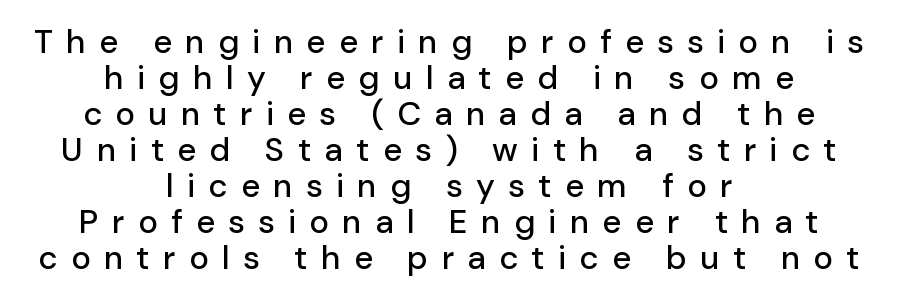
Q: Is the text italic (slanted)? A: No, it is upright.
Q: Is the typeface a serif or a sans-serif typeface? A: Sans-serif.
Q: Is the text underlined? A: No.
Q: How is the paragraph aligned? A: Centered.
Q: Is the spacing between letters normal or unusually wide? A: Unusually wide.
Q: Is the spacing between lines tight, normal or loose? A: Tight.
Q: Width (condensed, normal, or wide)? A: Normal.
Q: Stroke contrast? A: Low.
Q: x-height? A: Medium.
Q: Monospaced? A: No.
